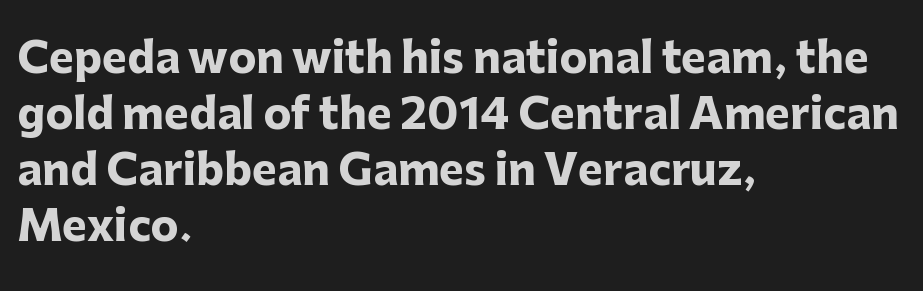
The image shows 42 px heavy sans-serif type, upright; set left-aligned, normal line spacing (1.33x), normal letter spacing, not underlined; low stroke contrast and a medium x-height.
